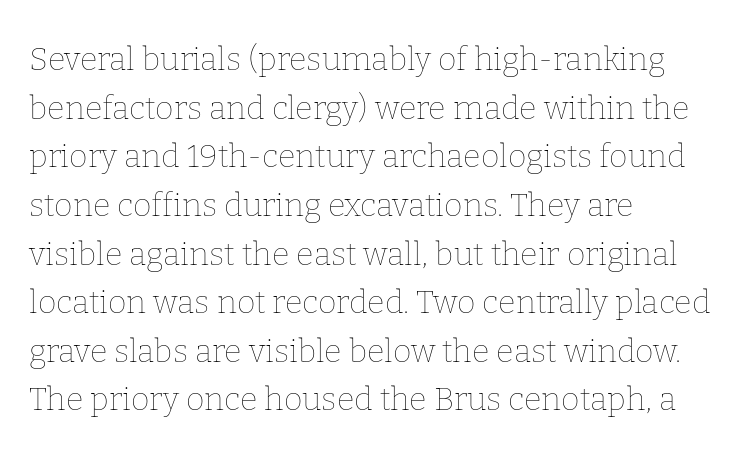
{"italic": "no", "bold": "no", "weight": "thin", "width": "normal", "stroke_contrast": "low", "x_height": "medium", "monospaced": "no", "underline": "no", "align": "left", "line_spacing": "normal", "line_spacing_ratio": 1.52, "letter_spacing": "normal", "letter_spacing_em": 0.0, "glyph_px": 32}
